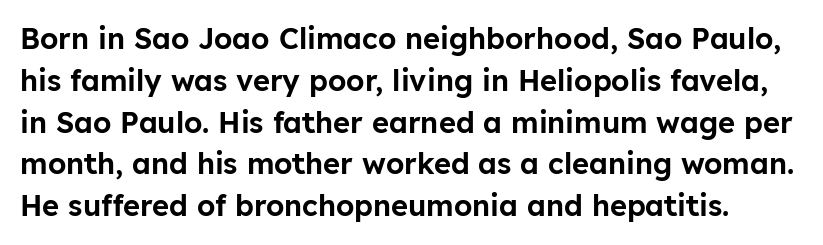
{"serif": "no", "italic": "no", "width": "normal", "stroke_contrast": "low", "x_height": "medium", "monospaced": "no", "underline": "no", "line_spacing": "normal", "line_spacing_ratio": 1.44, "letter_spacing": "normal", "letter_spacing_em": 0.0, "glyph_px": 29}
